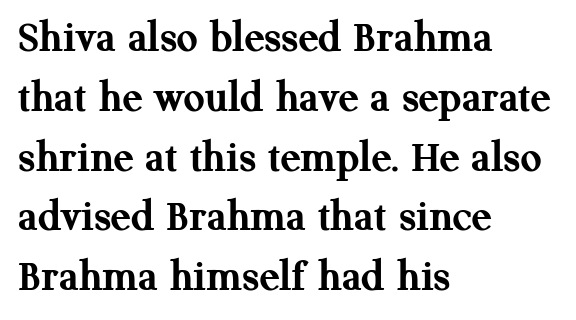
The image shows 46 px semibold serif type, upright; set left-aligned, normal line spacing (1.3x), normal letter spacing, not underlined; medium stroke contrast and a medium x-height.
